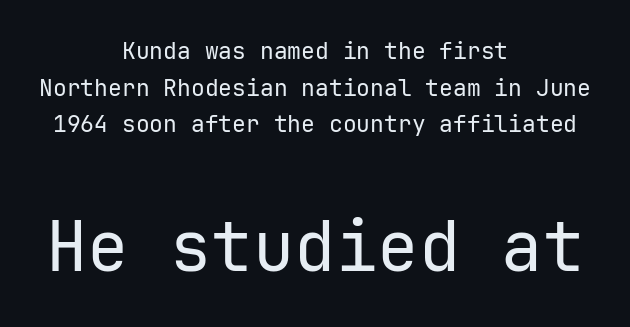
{"serif": "no", "italic": "no", "bold": "no", "weight": "regular", "width": "normal", "stroke_contrast": "low", "x_height": "medium", "underline": "no", "align": "center", "line_spacing": "normal", "line_spacing_ratio": 1.59, "letter_spacing": "normal", "letter_spacing_em": 0.0, "larger_block": "second", "size_ratio": 3.0, "glyph_px": 69}
